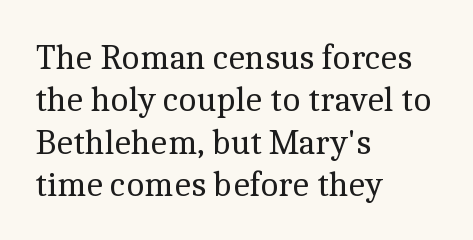
The image shows 35 px regular-weight serif type, upright; set left-aligned, line spacing 1.21x, normal letter spacing, not underlined; a medium x-height.
